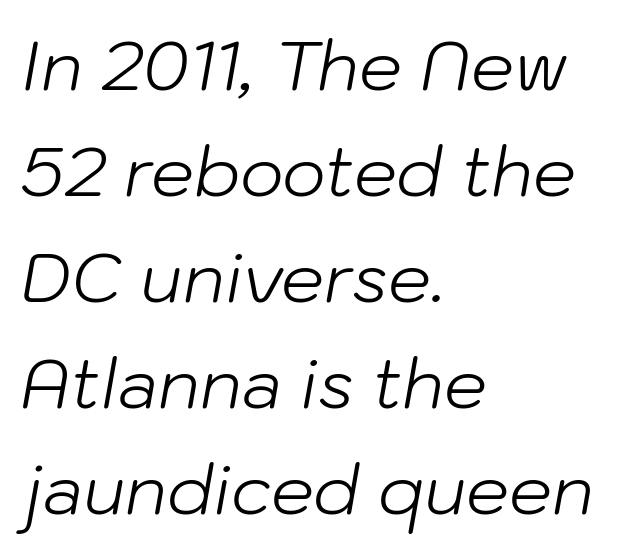
The image shows 68 px light type, italic (leaning right); set left-aligned, normal line spacing (1.56x), normal letter spacing, not underlined; low stroke contrast and a medium x-height.
